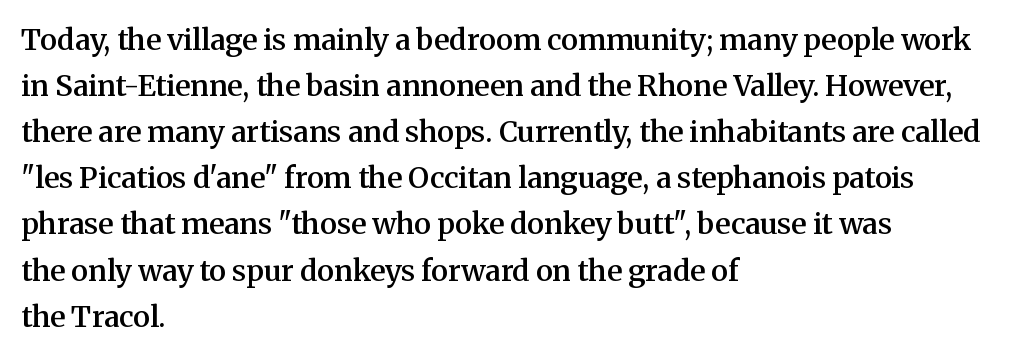
The image shows 29 px semibold serif type, upright; set left-aligned, normal line spacing (1.59x), normal letter spacing, not underlined; medium stroke contrast and a medium x-height.
